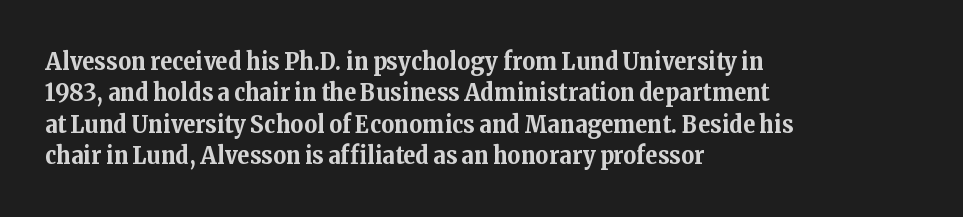
{"italic": "no", "bold": "yes", "underline": "no", "align": "left", "line_spacing": "normal", "line_spacing_ratio": 1.26, "letter_spacing": "normal", "letter_spacing_em": 0.0, "glyph_px": 25}
